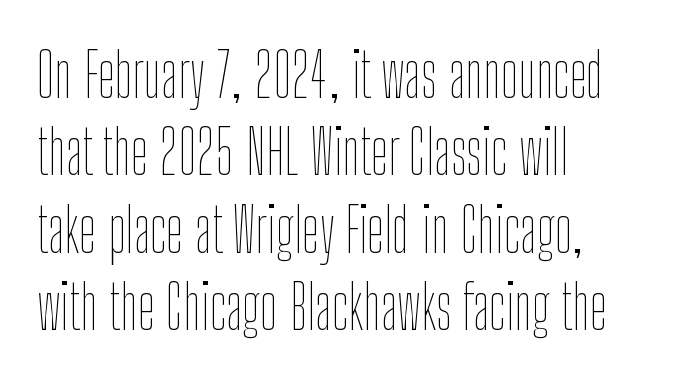
The rendering anchors every line to the left-hand side. The words here are not underlined. Is the stroke heavy? The answer is a plain regular-or-lighter. This sample uses plain, unmodified letter spacing. Is there any slant? The stems are plumb.
